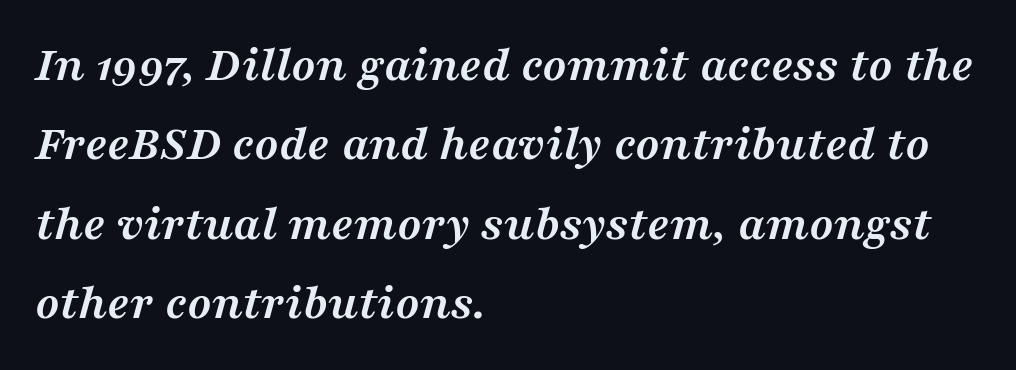
{"serif": "yes", "italic": "yes", "lean": "right", "slant_degrees": 16, "bold": "yes", "weight": "semibold", "width": "wide", "stroke_contrast": "medium", "x_height": "medium", "monospaced": "no", "underline": "no", "align": "left", "line_spacing": "normal", "line_spacing_ratio": 1.59, "letter_spacing": "normal", "letter_spacing_em": 0.0, "glyph_px": 50}
